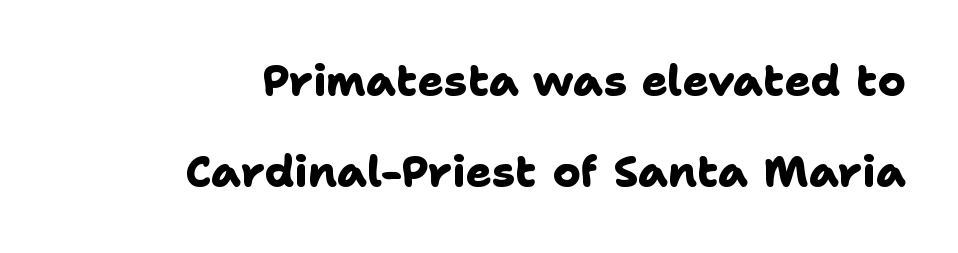
Between one letter and the next there's only the usual sliver of space. Plenty of ink on the page — the face is bold. The designer dialed line spacing up above the default. Note the varied advance widths — an 'i' is clearly narrower than an 'm'. Serifs: no, the terminals of the letterforms are clean. This rendering features lettering with no underline.
